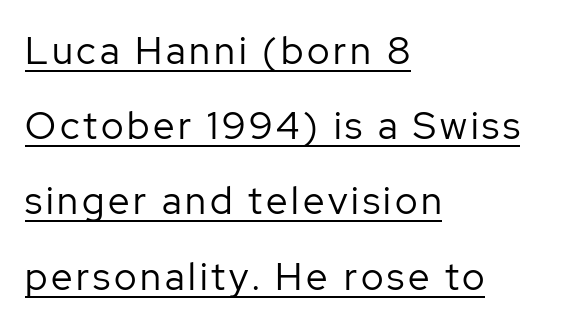
{"serif": "no", "italic": "no", "bold": "no", "weight": "regular", "width": "normal", "stroke_contrast": "low", "x_height": "medium", "monospaced": "no", "underline": "yes", "align": "left", "line_spacing": "loose", "line_spacing_ratio": 1.98, "glyph_px": 38}
